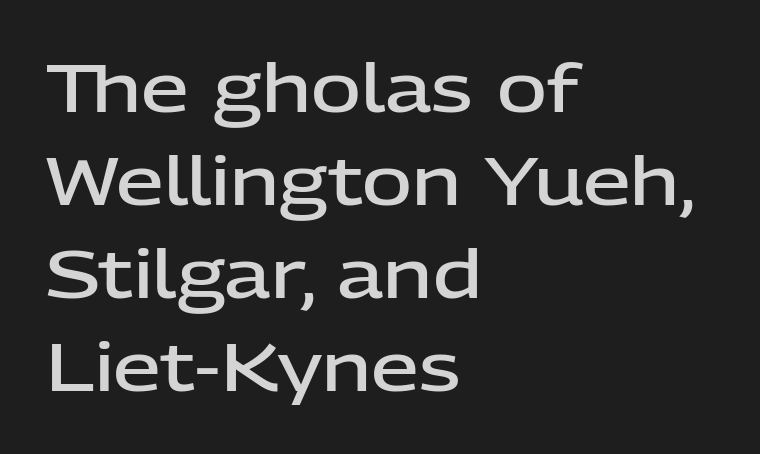
The image shows 68 px semibold sans-serif type, upright; set left-aligned, normal line spacing (1.37x), normal letter spacing, not underlined; low stroke contrast and a medium x-height.
